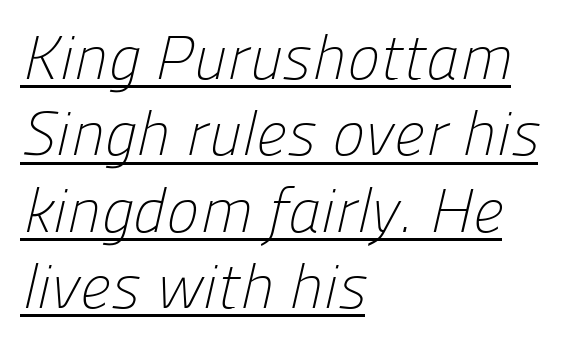
No chunkiness to these letters — they're not bold. Proportional: the letters do not fall into vertical columns. The letterforms sit shoulder to shoulder at normal distance. Has an underline been added? It has. The paragraph has a hard left edge and a soft right edge.
